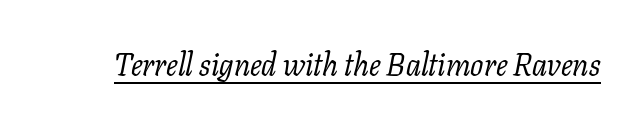
Here the designer chose a conventional face with non-uniform glyph widths. The weight tops out at a normal text grade. Spacing between characters is what you'd get straight out of the box. This sample uses an oblique cut, with every glyph tilted off the vertical.
